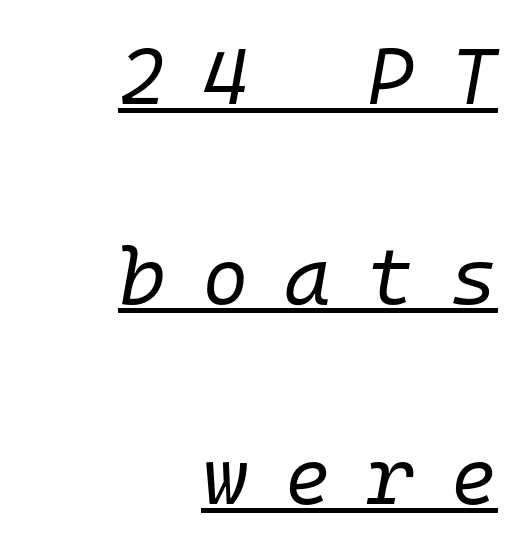
Q: Is the text bold? A: No.
Q: Is the text italic (slanted)? A: Yes, it leans right by about 10 degrees.
Q: Is the text underlined? A: Yes.
Q: How is the paragraph aligned? A: Right-aligned.
Q: Is the spacing between letters normal or unusually wide? A: Unusually wide.
Q: Is the spacing between lines tight, normal or loose? A: Loose.
Q: Width (condensed, normal, or wide)? A: Normal.
Q: Stroke contrast? A: Low.
Q: x-height? A: Medium.
Q: Monospaced? A: Yes.
